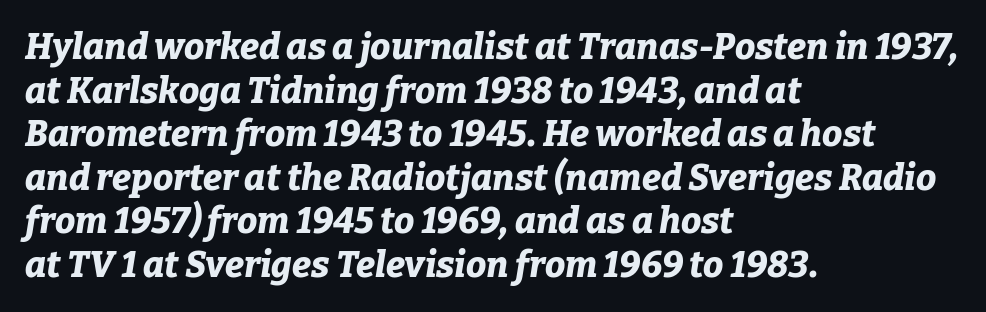
{"italic": "yes", "lean": "right", "slant_degrees": 9, "bold": "yes", "weight": "bold", "width": "normal", "stroke_contrast": "low", "x_height": "medium", "monospaced": "no", "underline": "no", "align": "left", "line_spacing_ratio": 1.21, "letter_spacing": "normal", "letter_spacing_em": 0.0, "glyph_px": 36}
